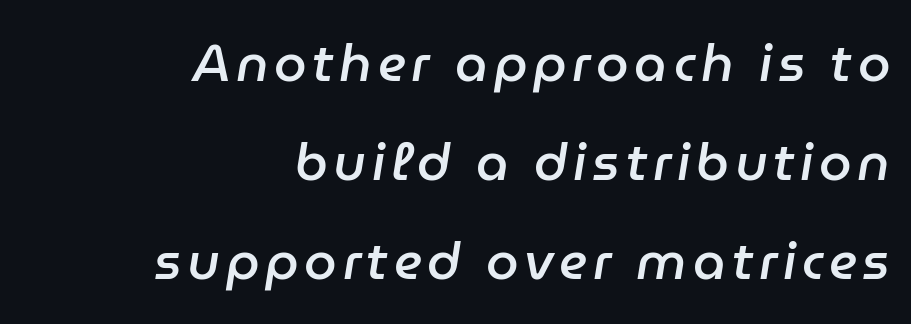
{"italic": "yes", "lean": "right", "slant_degrees": 9, "bold": "semi", "weight": "semibold", "width": "normal", "stroke_contrast": "low", "x_height": "medium", "monospaced": "no", "underline": "no", "align": "right", "line_spacing": "loose", "line_spacing_ratio": 1.9, "glyph_px": 52}
